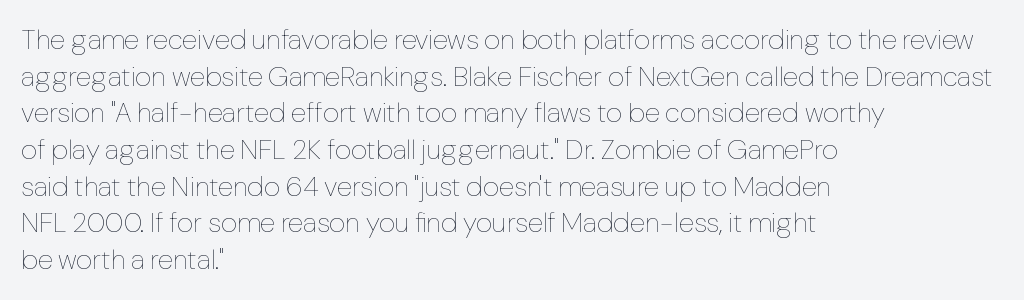
This sample uses plain, unmodified letter spacing. Each stroke keeps to a modest, everyday thickness or less. The string is rendered with underlining switched off. Which margin do the lines hug? The left one — the right edge is uneven.
